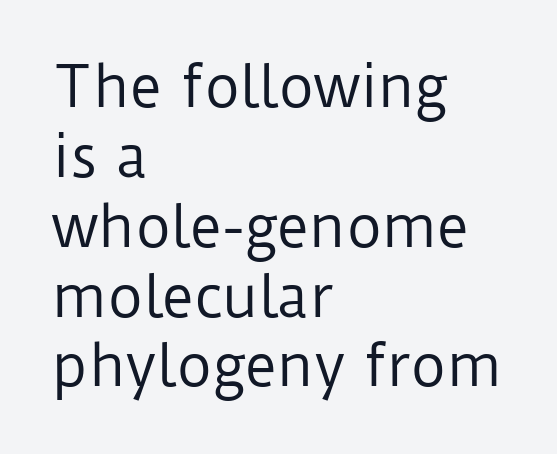
The letters advance in unequal steps, a hallmark of proportional type. Does the lettering tilt? It doesn't — this is upright. Counters stay open thanks to moderate or lighter strokes. Alignment: flush left. Regarding serifs, this sample does without them.
